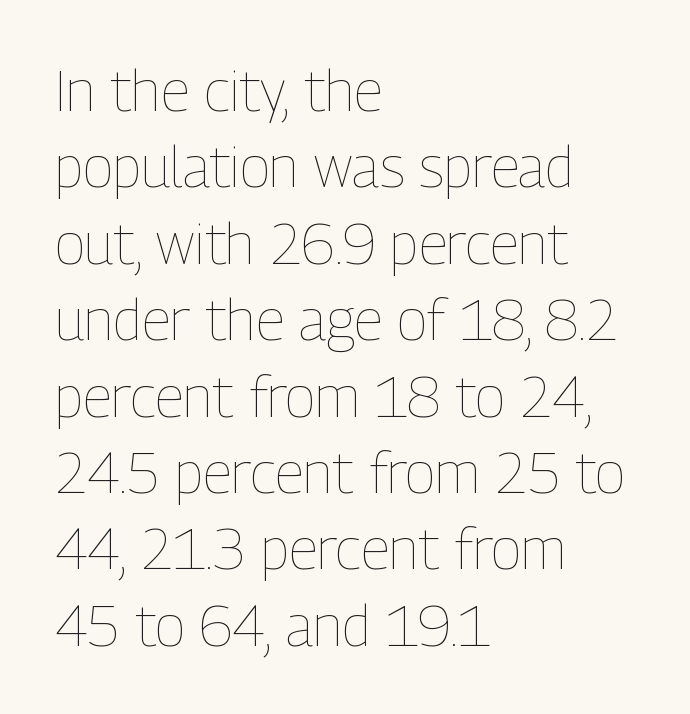
{"italic": "no", "bold": "no", "weight": "thin", "width": "condensed", "stroke_contrast": "low", "x_height": "medium", "monospaced": "no", "underline": "no", "align": "left", "line_spacing": "normal", "line_spacing_ratio": 1.34, "letter_spacing": "normal", "letter_spacing_em": 0.0, "glyph_px": 57}
